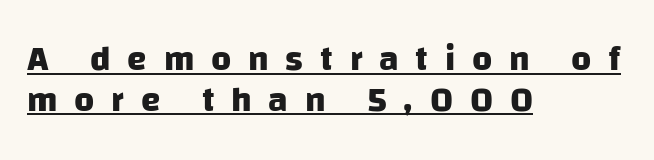
What stands out about the letter spacing? Its width — letters are far apart. The typesetting leans heavy: a genuine bold. A typesetter would call this proportional, since set widths differ per character. Underlined type.
